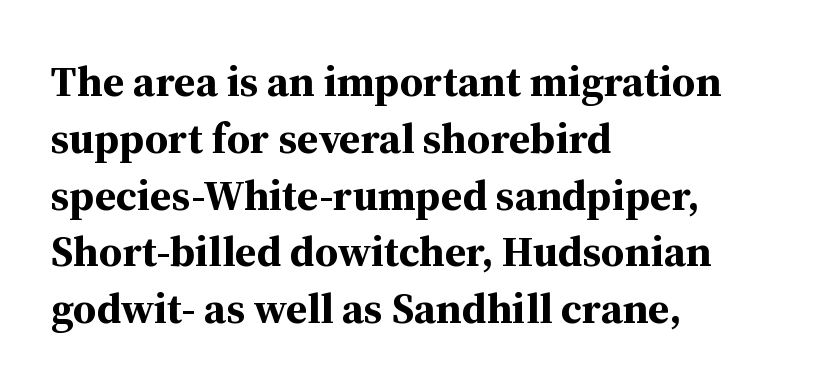
Q: Is the text bold? A: Yes.
Q: Is the text italic (slanted)? A: No, it is upright.
Q: Is the typeface a serif or a sans-serif typeface? A: Serif.
Q: Is the text underlined? A: No.
Q: How is the paragraph aligned? A: Left-aligned.
Q: Is the spacing between letters normal or unusually wide? A: Normal.
Q: Is the spacing between lines tight, normal or loose? A: Normal.
Q: Width (condensed, normal, or wide)? A: Normal.
Q: Stroke contrast? A: Medium.
Q: x-height? A: Medium.
Q: Monospaced? A: No.
